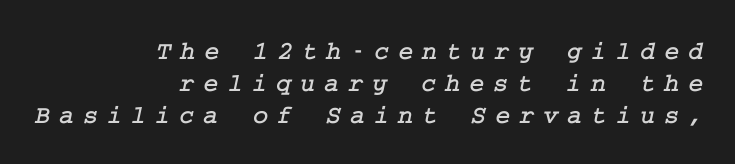
Q: Is the text underlined? A: No.
Q: How is the paragraph aligned? A: Right-aligned.
Q: Is the spacing between letters normal or unusually wide? A: Unusually wide.
